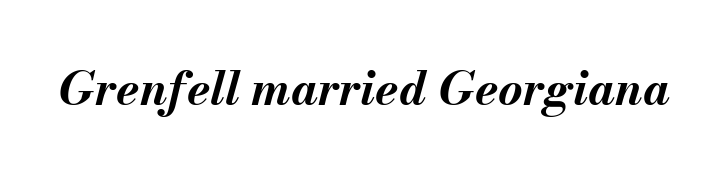
{"italic": "yes", "lean": "right", "slant_degrees": 13, "bold": "yes", "weight": "bold", "width": "normal", "stroke_contrast": "medium", "x_height": "small", "monospaced": "no", "underline": "no", "letter_spacing": "normal", "letter_spacing_em": 0.0, "glyph_px": 47}
